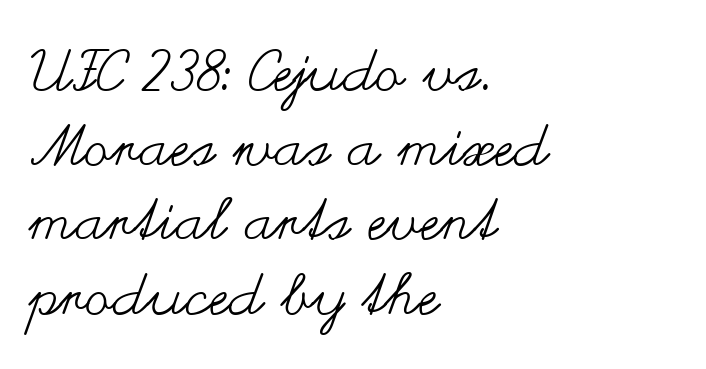
Standard letterfit; no display-style spreading of the glyphs. The area under the type is left untouched. The strokes carry an ordinary text weight at most. This sample has the flowing, uneven cadence of proportional lettering. The line-height multiplier appears to be the usual default.
